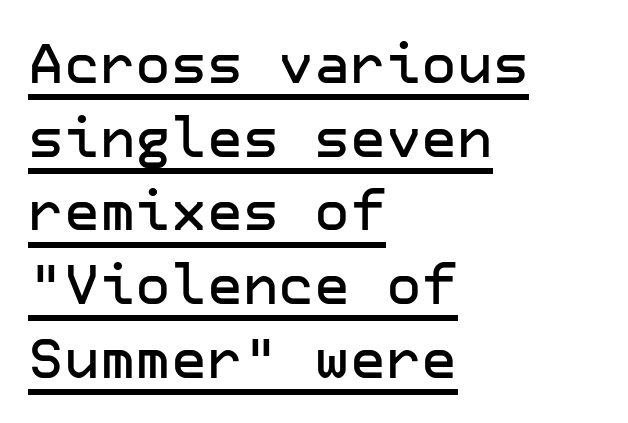
Q: Is the text italic (slanted)? A: No, it is upright.
Q: Is the typeface a serif or a sans-serif typeface? A: Sans-serif.
Q: Is the text underlined? A: Yes.
Q: How is the paragraph aligned? A: Left-aligned.
Q: Is the spacing between letters normal or unusually wide? A: Normal.
Q: Is the spacing between lines tight, normal or loose? A: Normal.
Q: Width (condensed, normal, or wide)? A: Normal.
Q: Stroke contrast? A: Low.
Q: x-height? A: Medium.
